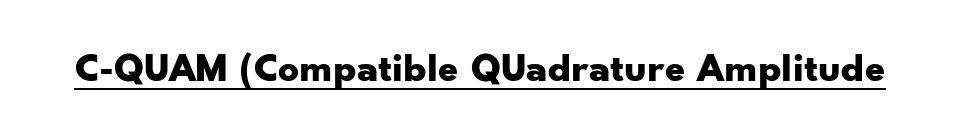
Tracking here is standard; glyphs follow each other at the usual distance. Underlined type. Typesetter's note: full bold, strokes at maximum text heaviness. Style check: upright. You could not count columns in this text — the font is proportionally spaced. The type family on display is of the sans-serif kind.
